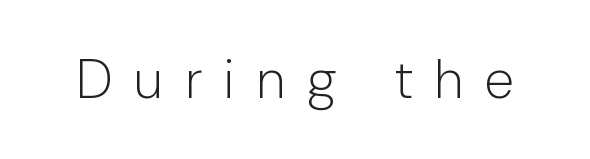
Q: Is the text bold? A: No.
Q: Is the text italic (slanted)? A: No, it is upright.
Q: Is the typeface a serif or a sans-serif typeface? A: Sans-serif.
Q: Is the text underlined? A: No.
Q: Is the spacing between letters normal or unusually wide? A: Unusually wide.
Q: Width (condensed, normal, or wide)? A: Condensed.
Q: Stroke contrast? A: Low.
Q: x-height? A: Medium.
Q: Monospaced? A: No.
